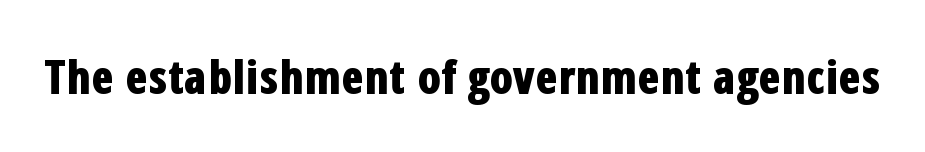
The image shows 46 px bold, condensed sans-serif type, upright; set normal letter spacing, not underlined; low stroke contrast and a medium x-height.
